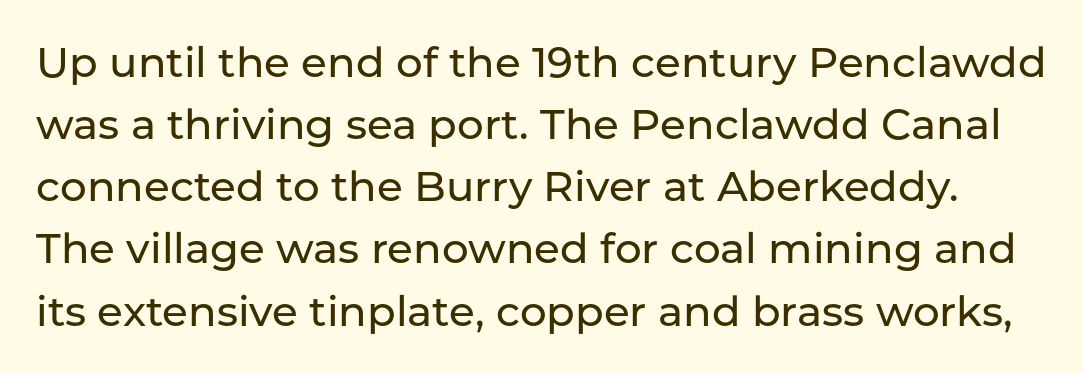
Q: Is the text italic (slanted)? A: No, it is upright.
Q: Is the typeface a serif or a sans-serif typeface? A: Sans-serif.
Q: Is the text underlined? A: No.
Q: Is the spacing between letters normal or unusually wide? A: Normal.
Q: Is the spacing between lines tight, normal or loose? A: Normal.
Q: Width (condensed, normal, or wide)? A: Normal.
Q: Stroke contrast? A: Low.
Q: x-height? A: Medium.
Q: Monospaced? A: No.
